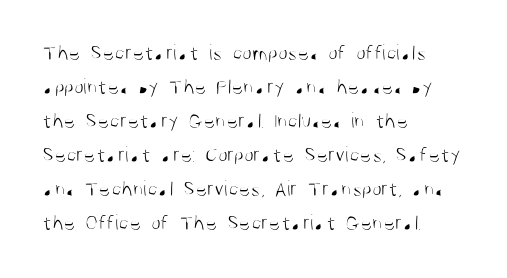
The image shows 22 px text type, upright; set left-aligned, normal line spacing (1.55x), normal letter spacing, not underlined.
